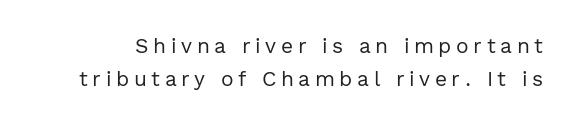
No italicization has been applied; the sample stays upright. Students, note that the glyphs here are deliberately spaced far apart. The passage shown is not bold in any degree. This block has exactly the height ordinary leading produces. This rendering features lettering with no underline.
